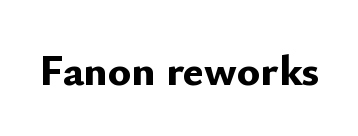
Each letter keeps its own natural width here, so spacing adapts to shape. What kind of face is this? One without serifs — a sans. The characters look thick and weighty, a clear bold. Standard letterfit; no display-style spreading of the glyphs. You can tell it's not italic because the verticals are truly vertical. Descenders hang freely into open space.
